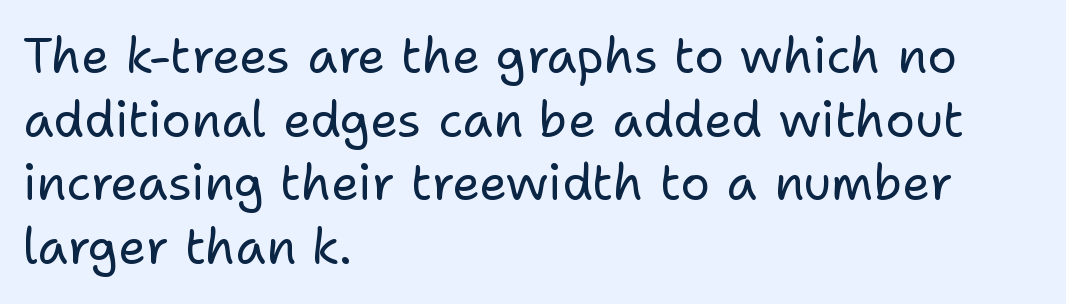
Q: Is the text bold? A: No.
Q: Is the text italic (slanted)? A: No, it is upright.
Q: Is the typeface a serif or a sans-serif typeface? A: Sans-serif.
Q: Is the text underlined? A: No.
Q: How is the paragraph aligned? A: Left-aligned.
Q: Is the spacing between letters normal or unusually wide? A: Normal.
Q: Is the spacing between lines tight, normal or loose? A: Normal.
Q: Width (condensed, normal, or wide)? A: Normal.
Q: Stroke contrast? A: Low.
Q: x-height? A: Medium.
Q: Monospaced? A: No.
